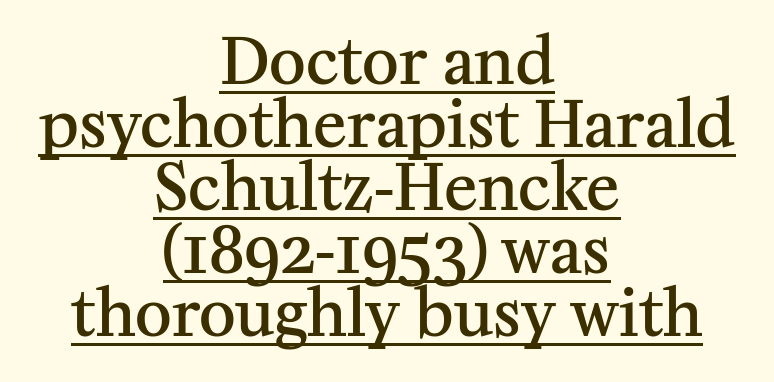
The words here are underlined. Leading: reduced. Alignment: centered. Here the glyphs are tracked normally, forming tight word shapes. Heft: intermediate — a semibold. Posture: vertical.
